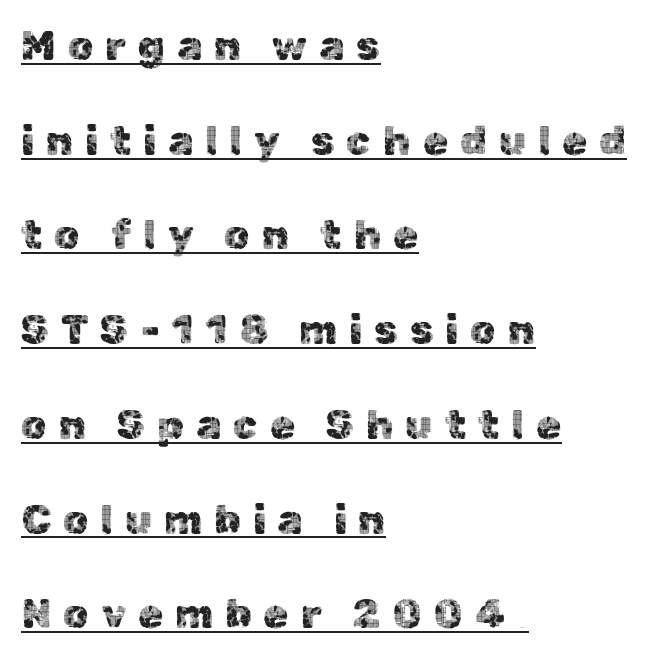
The image shows 41 px sans-serif type, upright; set left-aligned, loose line spacing (2.31x), unusually wide letter spacing (+0.28 em), underlined; a medium x-height.
